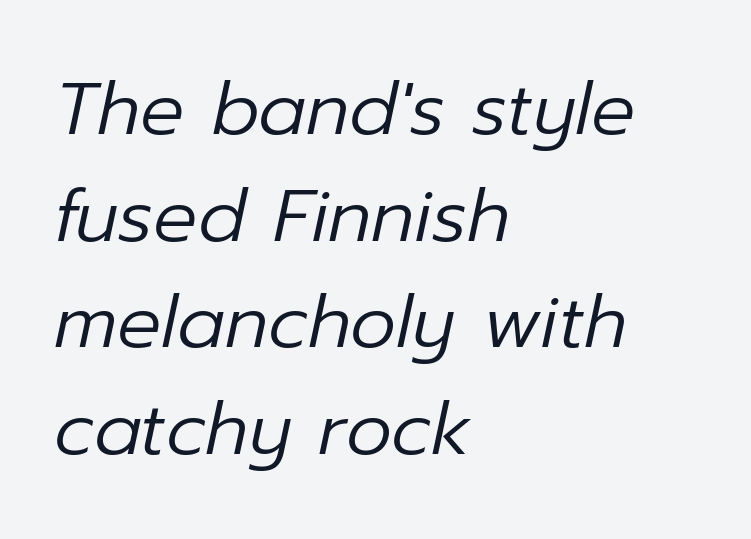
{"italic": "yes", "lean": "right", "slant_degrees": 12, "bold": "no", "weight": "regular", "width": "normal", "stroke_contrast": "low", "x_height": "medium", "monospaced": "no", "underline": "no", "align": "left", "line_spacing": "normal", "line_spacing_ratio": 1.46, "letter_spacing": "normal", "letter_spacing_em": 0.0, "glyph_px": 73}
